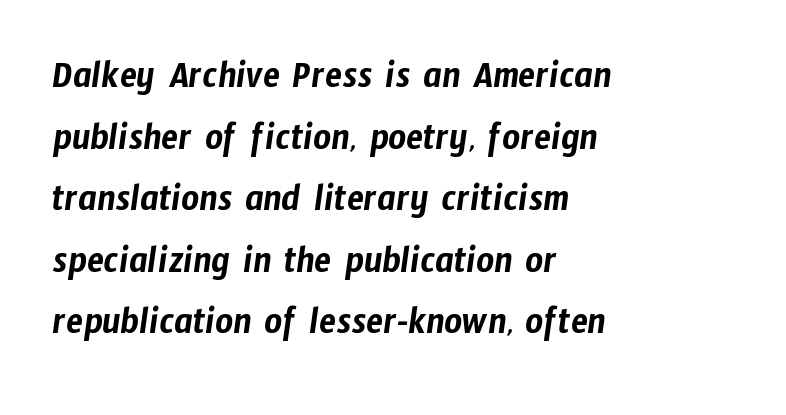
The image shows 39 px condensed sans-serif type; set left-aligned, normal line spacing (1.58x), normal letter spacing, not underlined; low stroke contrast and a medium x-height.
